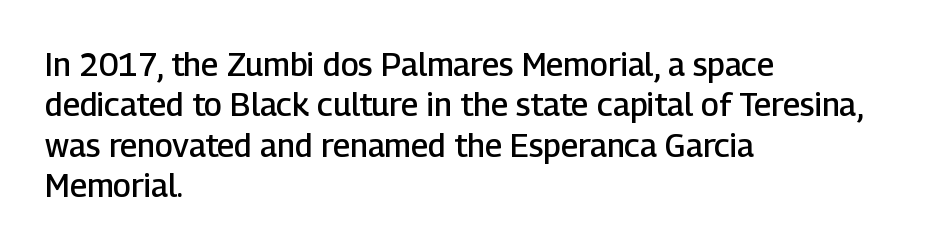
{"serif": "no", "italic": "no", "bold": "semi", "weight": "semibold", "width": "normal", "stroke_contrast": "low", "x_height": "medium", "monospaced": "no", "underline": "no", "align": "left", "line_spacing": "normal", "line_spacing_ratio": 1.26, "letter_spacing": "normal", "letter_spacing_em": 0.0, "glyph_px": 32}
